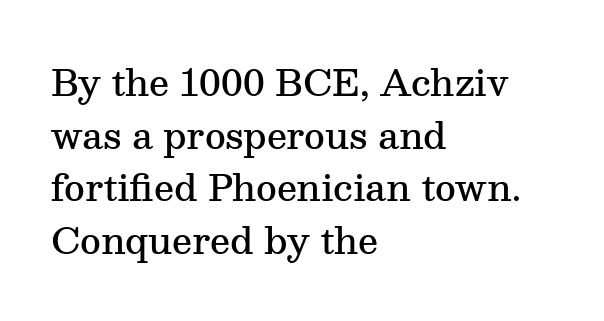
Q: Is the text bold? A: Semi-bold.
Q: Is the text italic (slanted)? A: No, it is upright.
Q: Is the typeface a serif or a sans-serif typeface? A: Serif.
Q: Is the text underlined? A: No.
Q: How is the paragraph aligned? A: Left-aligned.
Q: Is the spacing between letters normal or unusually wide? A: Normal.
Q: Is the spacing between lines tight, normal or loose? A: Normal.
Q: Width (condensed, normal, or wide)? A: Normal.
Q: Stroke contrast? A: Medium.
Q: x-height? A: Medium.
Q: Monospaced? A: No.
